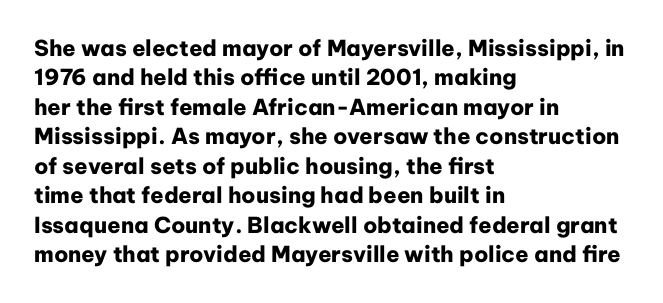
The image shows 22 px bold type, upright; set left-aligned, normal line spacing (1.34x), normal letter spacing, not underlined.
